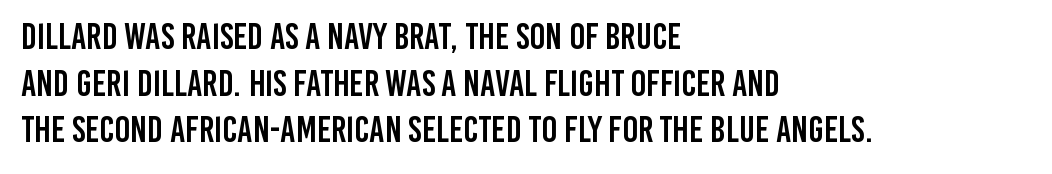
{"serif": "no", "italic": "no", "width": "condensed", "stroke_contrast": "low", "x_height": "large", "monospaced": "no", "underline": "no", "align": "left", "line_spacing": "normal", "line_spacing_ratio": 1.26, "letter_spacing": "normal", "letter_spacing_em": 0.0, "glyph_px": 37}
